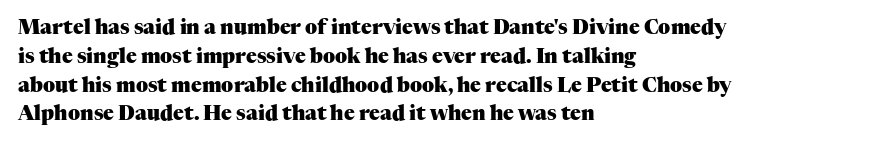
Line starts are locked; line ends wander. Bold? Absolutely — the strokes are thick and heavy. Nobody touched the tracking dial on this one. Bare-footed words on every line. These lines sit exactly where default settings would place them.
